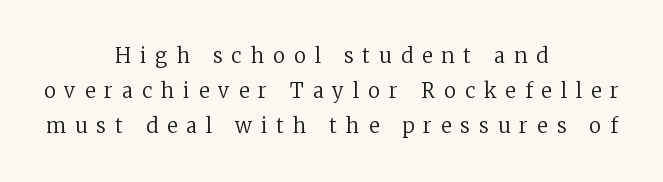
The image shows 20 px text type, upright; set centered, line spacing 1.74x, unusually wide letter spacing (+0.46 em), not underlined.
